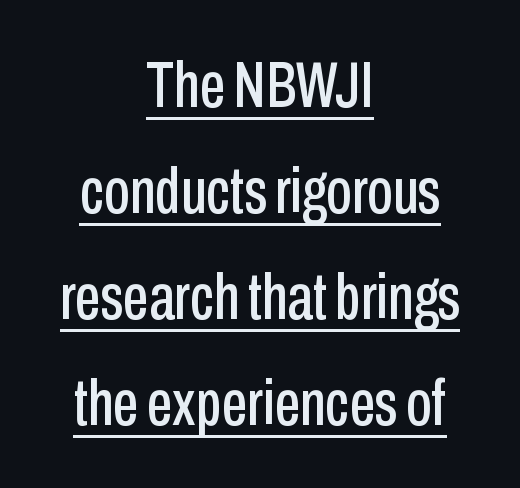
Every stem runs plumb, perpendicular to the baseline. One-word summary of the alignment: center. These lines sit exactly where default settings would place them. This sample has the flowing, uneven cadence of proportional lettering.
